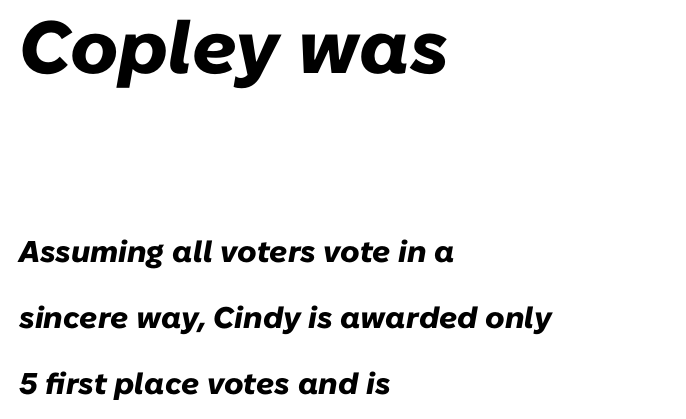
The image shows 74 px heavy type, italic (leaning right); set left-aligned, loose line spacing (2.19x), normal letter spacing, not underlined; the first (top) block is 2.47x larger; low stroke contrast and a medium x-height.
